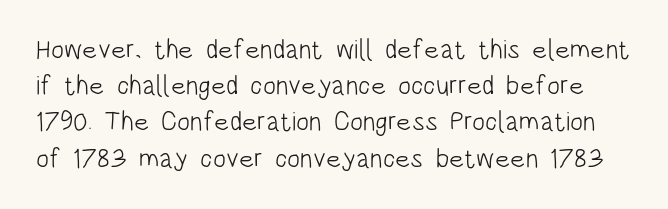
The image shows 27 px text type, upright; set normal line spacing (1.34x), normal letter spacing, not underlined.
